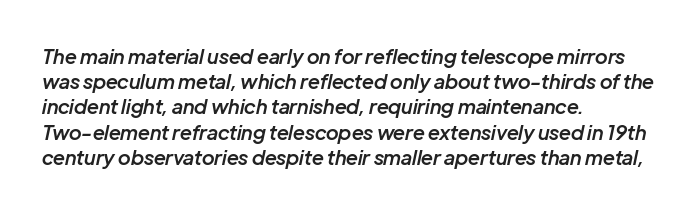
Q: Is the text bold? A: Semi-bold.
Q: Is the text italic (slanted)? A: Yes, it leans right by about 12 degrees.
Q: Is the text underlined? A: No.
Q: How is the paragraph aligned? A: Left-aligned.
Q: Is the spacing between letters normal or unusually wide? A: Normal.
Q: Is the spacing between lines tight, normal or loose? A: Normal.
